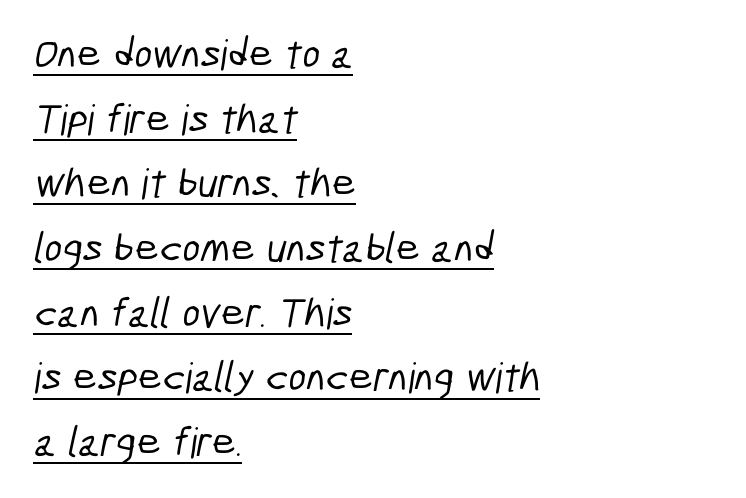
The image shows 42 px condensed sans-serif type; set left-aligned, normal line spacing (1.54x), normal letter spacing, underlined; low stroke contrast and a medium x-height.
